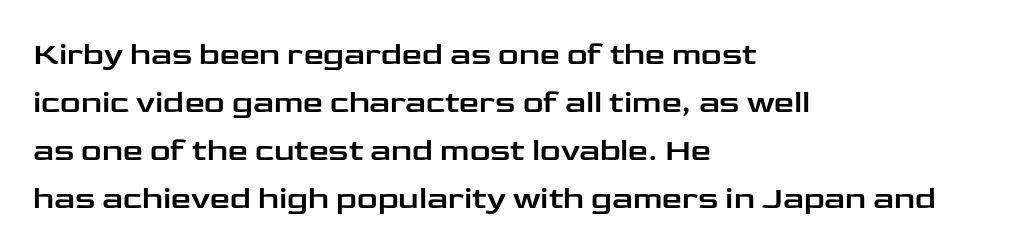
Q: Is the text italic (slanted)? A: No, it is upright.
Q: Is the typeface a serif or a sans-serif typeface? A: Sans-serif.
Q: Is the text underlined? A: No.
Q: How is the paragraph aligned? A: Left-aligned.
Q: Is the spacing between letters normal or unusually wide? A: Normal.
Q: Is the spacing between lines tight, normal or loose? A: Normal.
Q: Width (condensed, normal, or wide)? A: Wide.
Q: Stroke contrast? A: Low.
Q: x-height? A: Medium.
Q: Monospaced? A: No.
